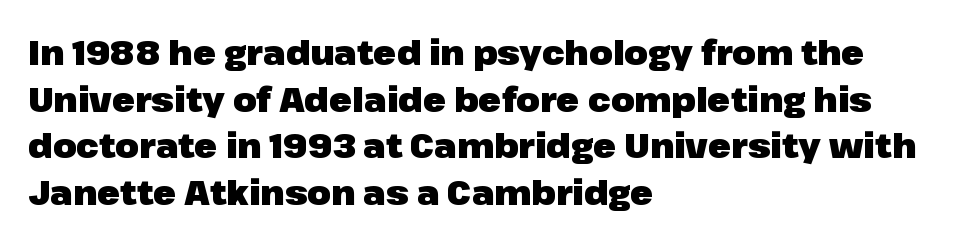
The image shows 34 px heavy sans-serif type, upright; set left-aligned, normal line spacing (1.37x), normal letter spacing, not underlined; low stroke contrast and a medium x-height.
